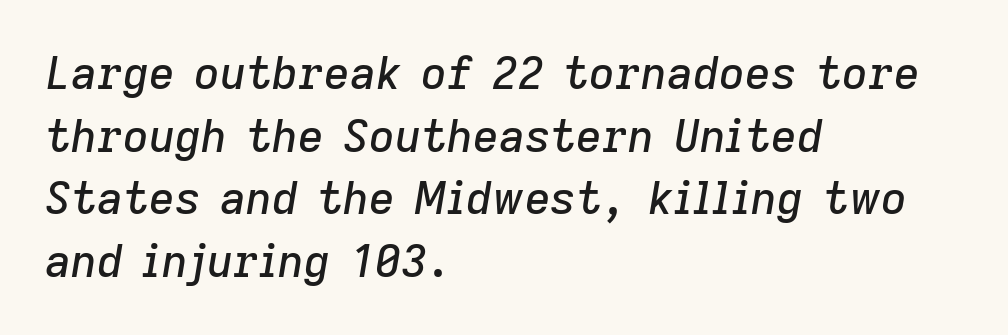
Q: Is the text italic (slanted)? A: Yes, it leans right by about 9 degrees.
Q: Is the text underlined? A: No.
Q: How is the paragraph aligned? A: Left-aligned.
Q: Is the spacing between letters normal or unusually wide? A: Normal.
Q: Is the spacing between lines tight, normal or loose? A: Normal.
Q: Width (condensed, normal, or wide)? A: Normal.
Q: Stroke contrast? A: Low.
Q: x-height? A: Medium.
Q: Monospaced? A: No.
